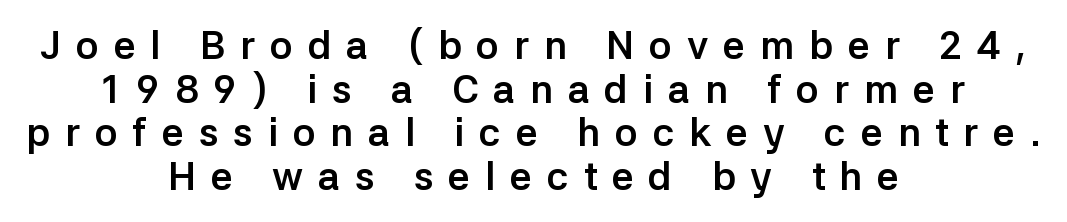
The image shows 39 px semibold sans-serif type, upright; set centered, tight line spacing (1.12x), unusually wide letter spacing (+0.38 em), not underlined; low stroke contrast and a medium x-height.
